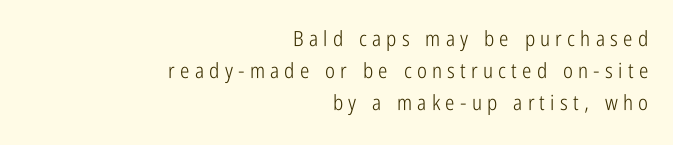
Alignment: flush right. In terms of leading, this rendering sits right in the middle. Underlining? Definitely not there. Loose tracking; the words dissolve into strings of separated letters. Italic? Not at all — the glyphs are vertical.
